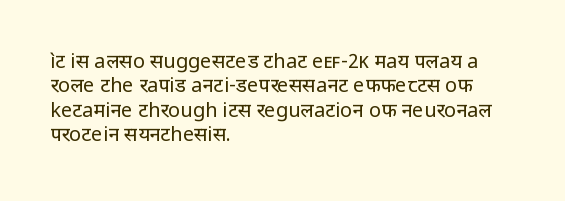
These lines keep a tight, regular rhythm from letter to letter. In CSS terms this would be text-align: left. Weight: in the light-to-regular range. This is roman type, the default non-slanted kind. Decoration check: the copy has no underline.
